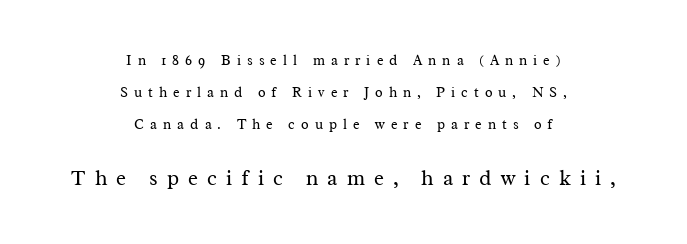
Q: Is the text bold? A: No.
Q: Is the text italic (slanted)? A: No, it is upright.
Q: Is the text underlined? A: No.
Q: How is the paragraph aligned? A: Centered.
Q: Is the spacing between letters normal or unusually wide? A: Unusually wide.
Q: Is the spacing between lines tight, normal or loose? A: Loose.
Q: Which block of text is set in a larger size, the first (top) or the second (bottom)? A: The second (bottom) one.
